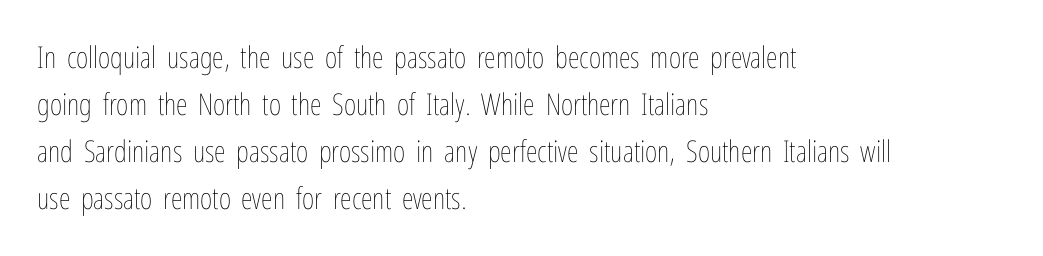
The image shows 30 px thin, condensed type, upright; set left-aligned, normal line spacing (1.57x), normal letter spacing, not underlined; low stroke contrast and a medium x-height.
